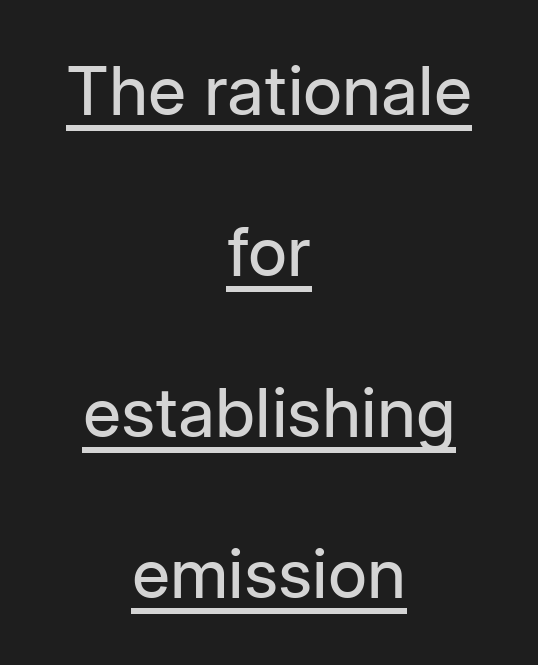
The image shows 68 px regular-weight sans-serif type, upright; set centered, loose line spacing (2.37x), normal letter spacing, underlined; low stroke contrast and a medium x-height.
